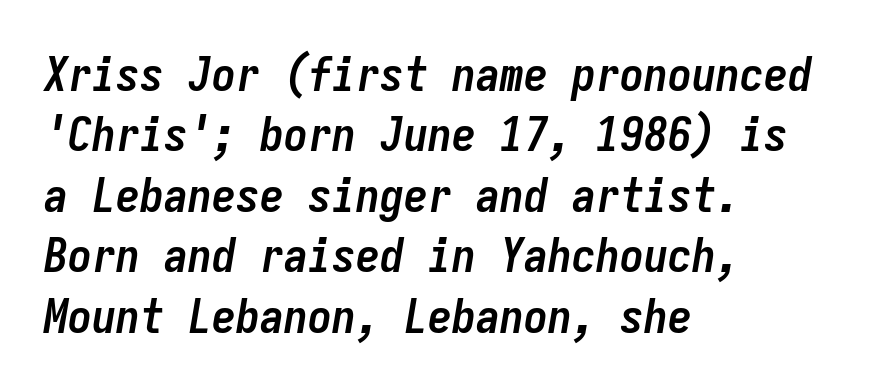
{"italic": "yes", "lean": "right", "slant_degrees": 9, "bold": "yes", "weight": "semibold", "width": "condensed", "stroke_contrast": "low", "x_height": "medium", "monospaced": "yes", "underline": "no", "align": "left", "line_spacing": "normal", "line_spacing_ratio": 1.26, "letter_spacing": "normal", "letter_spacing_em": 0.0, "glyph_px": 48}
